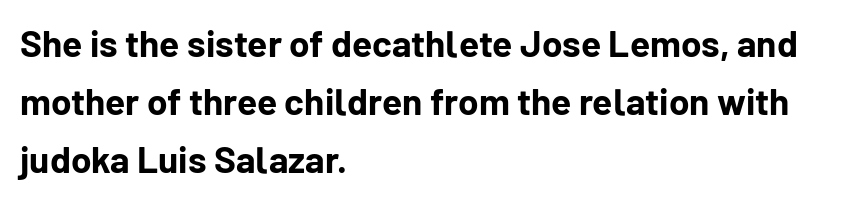
The image shows 37 px bold sans-serif type, upright; set left-aligned, normal line spacing (1.57x), normal letter spacing, not underlined; low stroke contrast and a medium x-height.
